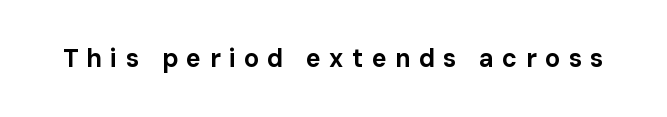
Q: Is the text bold? A: Yes.
Q: Is the text italic (slanted)? A: No, it is upright.
Q: Is the text underlined? A: No.
Q: Is the spacing between letters normal or unusually wide? A: Unusually wide.
